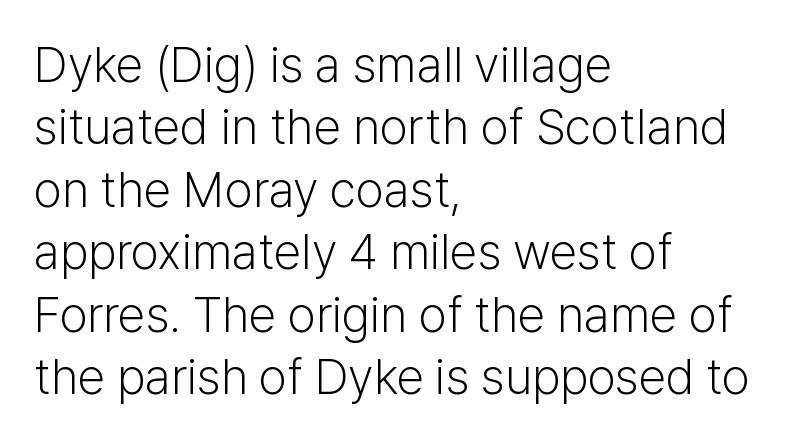
The image shows 50 px light sans-serif type, upright; set left-aligned, normal line spacing (1.25x), normal letter spacing, not underlined; low stroke contrast and a medium x-height.
